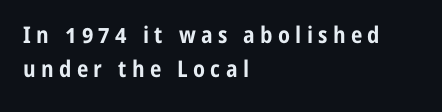
{"italic": "no", "bold": "yes", "underline": "no", "align": "left", "line_spacing": "normal", "line_spacing_ratio": 1.46, "letter_spacing": "wide", "letter_spacing_em": 0.23, "glyph_px": 23}
